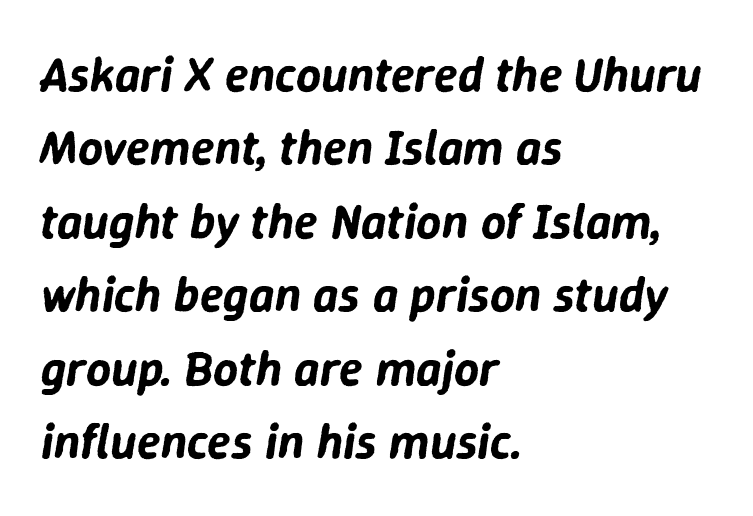
In CSS terms this would be text-align: left. Just letters on the line, the space beneath them empty. Slant detected: the letters are inclined. Is this a fixed-width face? No — the glyphs have proportional, varying widths. Caption: standard tracking, unaltered. The vertical gap from one line to the next is medium.
